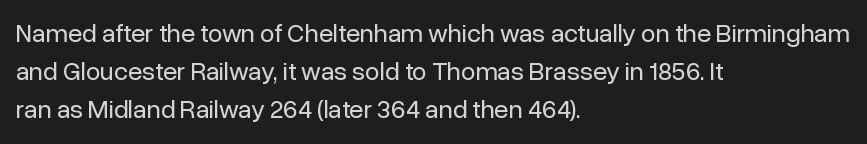
{"italic": "no", "bold": "no", "underline": "no", "align": "left", "line_spacing": "normal", "line_spacing_ratio": 1.46, "letter_spacing": "normal", "letter_spacing_em": 0.0, "glyph_px": 26}
